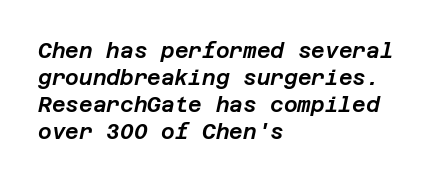
Q: Is the text italic (slanted)? A: Yes, it leans right by about 12 degrees.
Q: Is the text underlined? A: No.
Q: How is the paragraph aligned? A: Left-aligned.
Q: Is the spacing between letters normal or unusually wide? A: Normal.
Q: Is the spacing between lines tight, normal or loose? A: Normal.
